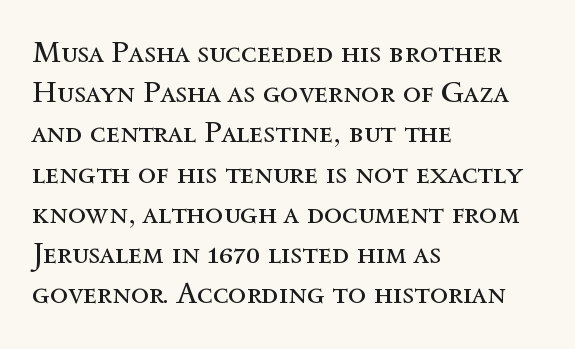
A student would call this left alignment; a typographer would say flush left, rag right. Students, observe: this is what conventionally led text looks like. The passage shown is not underscored anywhere. The lettering stays uniformly vertical, giving the passage a roman look.
